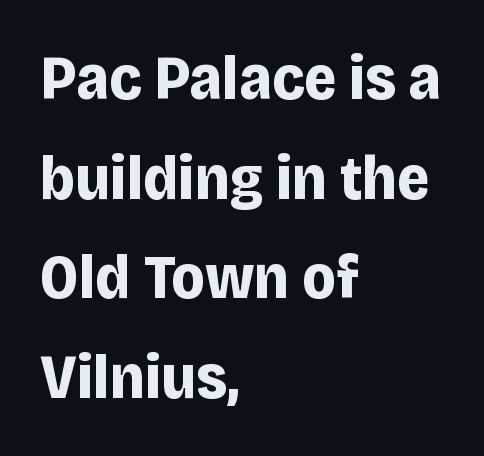
Q: Is the text bold? A: Yes.
Q: Is the text italic (slanted)? A: No, it is upright.
Q: Is the typeface a serif or a sans-serif typeface? A: Sans-serif.
Q: Is the text underlined? A: No.
Q: How is the paragraph aligned? A: Left-aligned.
Q: Is the spacing between letters normal or unusually wide? A: Normal.
Q: Is the spacing between lines tight, normal or loose? A: Normal.
Q: Width (condensed, normal, or wide)? A: Normal.
Q: Stroke contrast? A: Low.
Q: x-height? A: Large.
Q: Monospaced? A: No.
